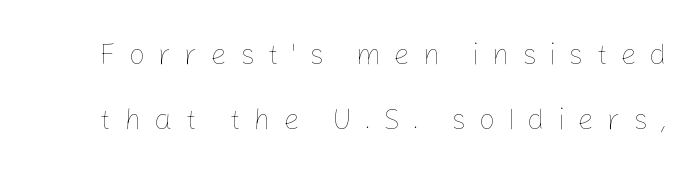
The image shows 29 px thin type, upright; set loose line spacing (2.24x), unusually wide letter spacing (+0.44 em), not underlined; low stroke contrast and a medium x-height.
